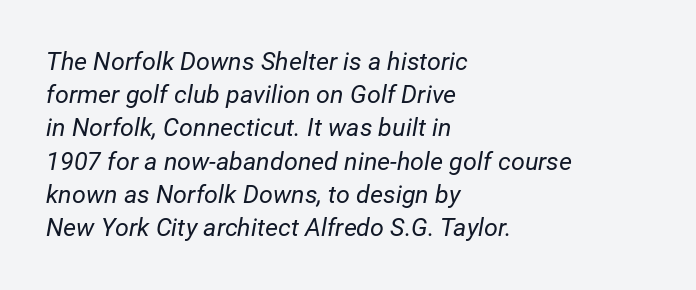
Characters follow at the spacing the type designer built in. Notice how the passage keeps a crisp vertical edge on the left only. Evenly set lines give the paragraph a standard silhouette. Each stroke keeps to a modest, everyday thickness or less.
